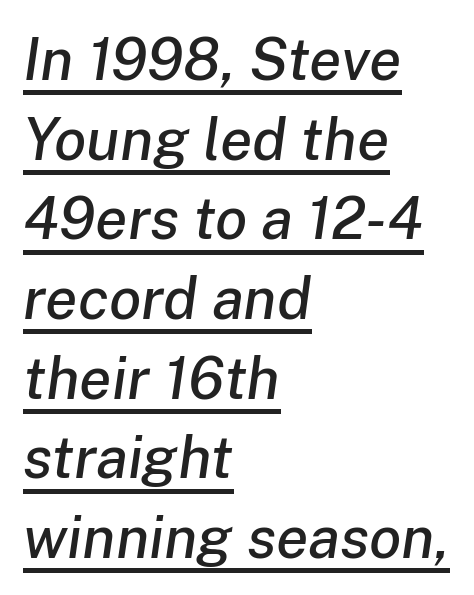
{"italic": "yes", "lean": "right", "slant_degrees": 8, "width": "normal", "stroke_contrast": "low", "x_height": "medium", "monospaced": "no", "underline": "yes", "align": "left", "line_spacing": "normal", "line_spacing_ratio": 1.35, "letter_spacing": "normal", "letter_spacing_em": 0.0, "glyph_px": 59}
